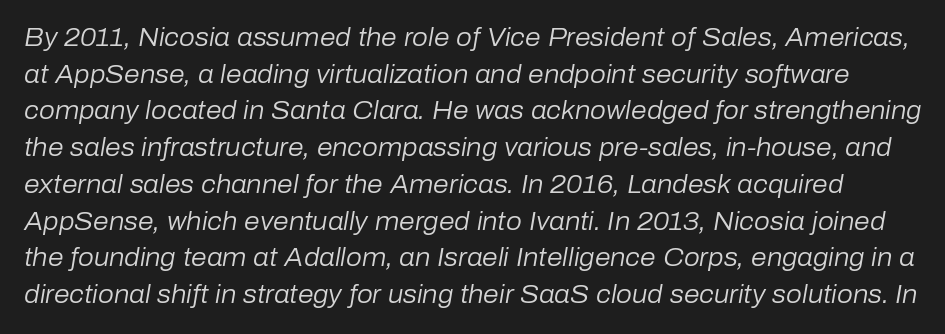
{"italic": "yes", "lean": "right", "slant_degrees": 10, "bold": "no", "underline": "no", "line_spacing": "normal", "line_spacing_ratio": 1.47, "letter_spacing": "normal", "letter_spacing_em": 0.0, "glyph_px": 25}
